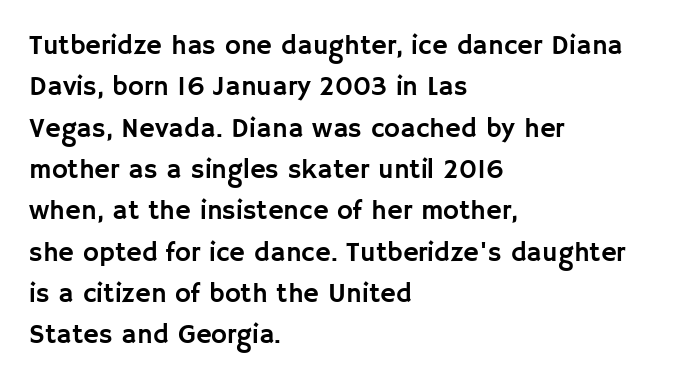
Q: Is the text italic (slanted)? A: No, it is upright.
Q: Is the text underlined? A: No.
Q: How is the paragraph aligned? A: Left-aligned.
Q: Is the spacing between letters normal or unusually wide? A: Normal.
Q: Is the spacing between lines tight, normal or loose? A: Normal.
